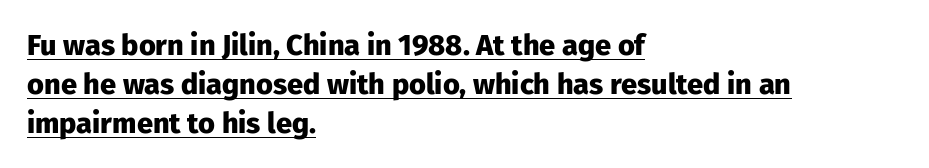
The image shows 29 px heavy sans-serif type, upright; set left-aligned, normal line spacing (1.34x), normal letter spacing, underlined; low stroke contrast and a medium x-height.
